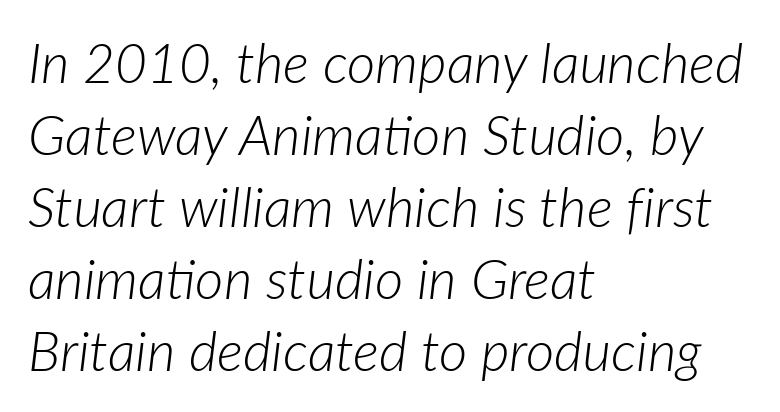
{"italic": "yes", "lean": "right", "slant_degrees": 7, "bold": "no", "weight": "light", "width": "normal", "stroke_contrast": "low", "x_height": "medium", "monospaced": "no", "underline": "no", "align": "left", "line_spacing": "normal", "line_spacing_ratio": 1.31, "letter_spacing": "normal", "letter_spacing_em": 0.0, "glyph_px": 55}
